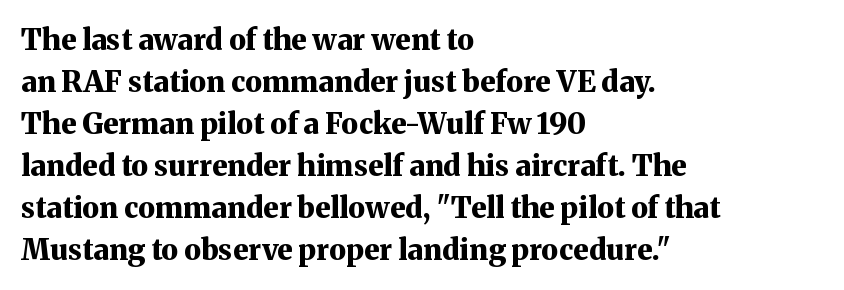
The image shows 29 px bold serif type, upright; set left-aligned, normal line spacing (1.45x), normal letter spacing, not underlined; medium stroke contrast and a medium x-height.
